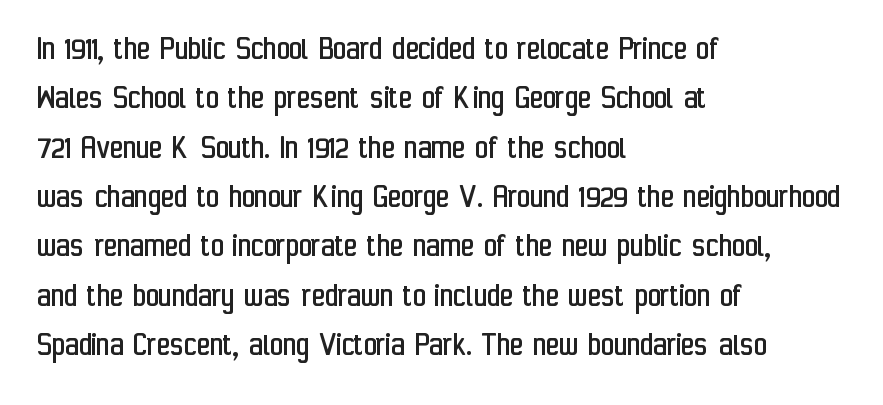
The glyphs in this specimen are sans serif. The gaps between neighbouring characters are ordinary and unremarkable. Ordinary non-slanted type is in use. All the whitespace from short lines collects on the right. Caption: face not bold, strokes unweighted. Successive baselines arrive at the customary interval.
